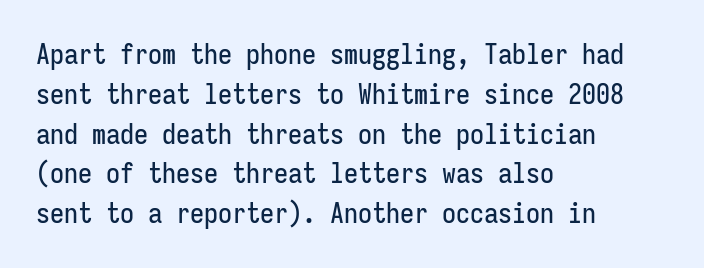
This sample has the even, mechanical cadence of fixed-width lettering. Nobody touched the tracking dial on this one. The letters stand straight up with perfectly vertical stems. Line spacing here is normal.
